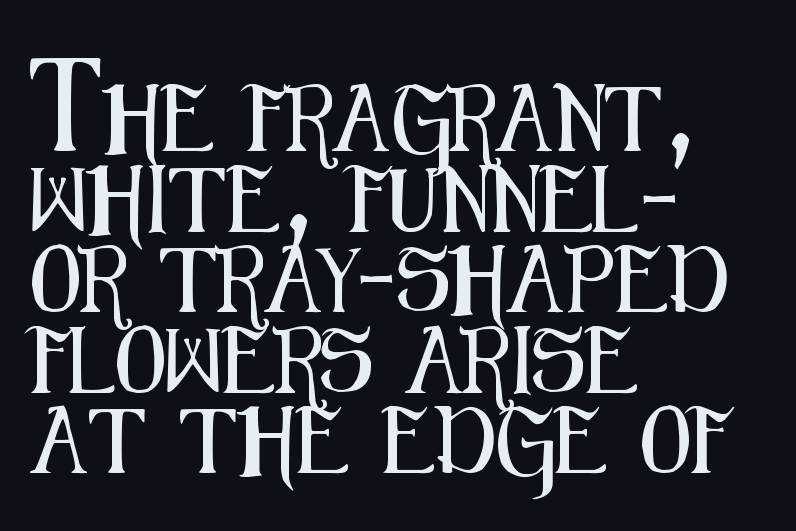
Q: Is the text italic (slanted)? A: No, it is upright.
Q: Is the text underlined? A: No.
Q: How is the paragraph aligned? A: Left-aligned.
Q: Is the spacing between letters normal or unusually wide? A: Normal.
Q: Width (condensed, normal, or wide)? A: Condensed.
Q: Stroke contrast? A: Medium.
Q: x-height? A: Medium.
Q: Monospaced? A: No.
